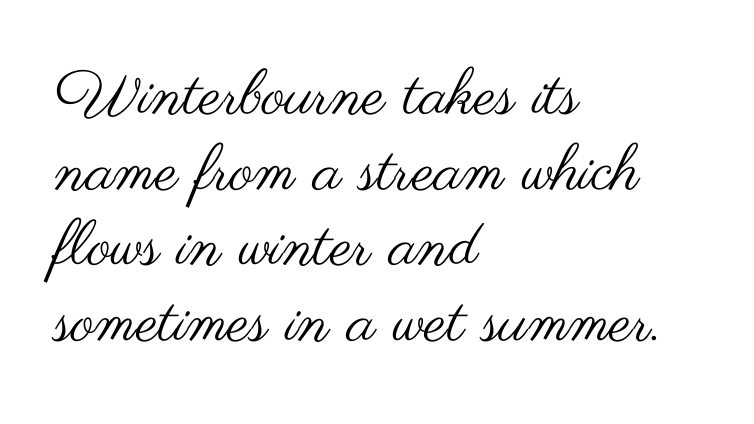
Q: Is the text bold? A: No.
Q: Is the text italic (slanted)? A: Yes.
Q: Is the typeface a serif or a sans-serif typeface? A: Sans-serif.
Q: Is the text underlined? A: No.
Q: How is the paragraph aligned? A: Left-aligned.
Q: Is the spacing between letters normal or unusually wide? A: Normal.
Q: Width (condensed, normal, or wide)? A: Wide.
Q: Stroke contrast? A: Medium.
Q: x-height? A: Small.
Q: Monospaced? A: No.
